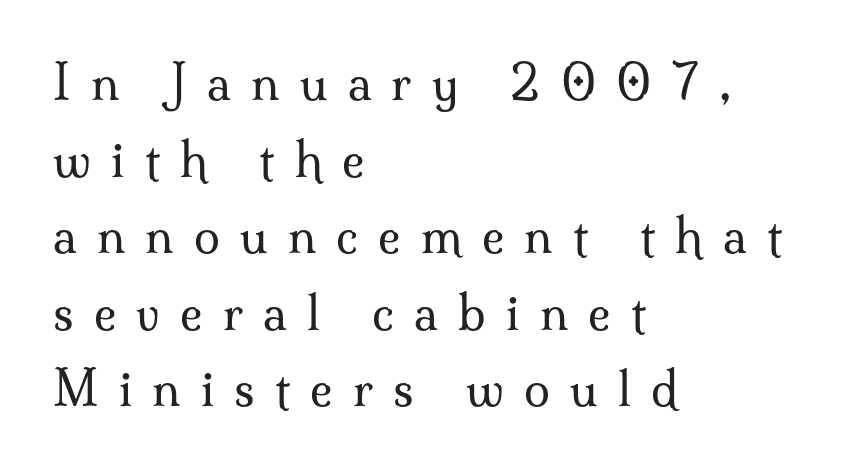
The image shows 47 px regular-weight serif type, upright; set left-aligned, normal line spacing (1.63x), unusually wide letter spacing (+0.43 em), not underlined; medium stroke contrast and a small x-height.
